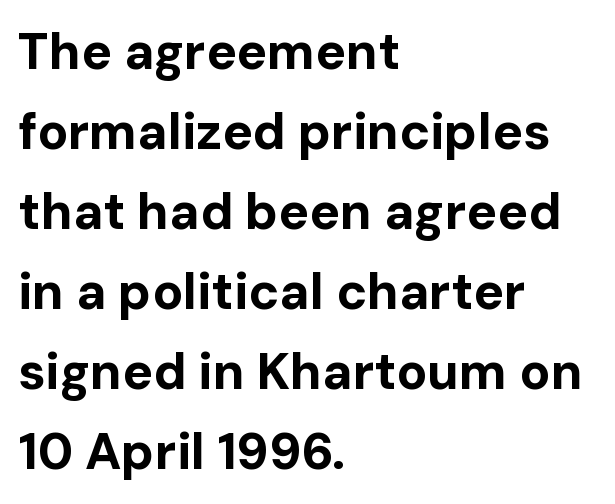
{"serif": "no", "italic": "no", "bold": "yes", "weight": "bold", "width": "normal", "stroke_contrast": "low", "x_height": "medium", "monospaced": "no", "underline": "no", "align": "left", "line_spacing": "normal", "line_spacing_ratio": 1.57, "letter_spacing": "normal", "letter_spacing_em": 0.0, "glyph_px": 51}
